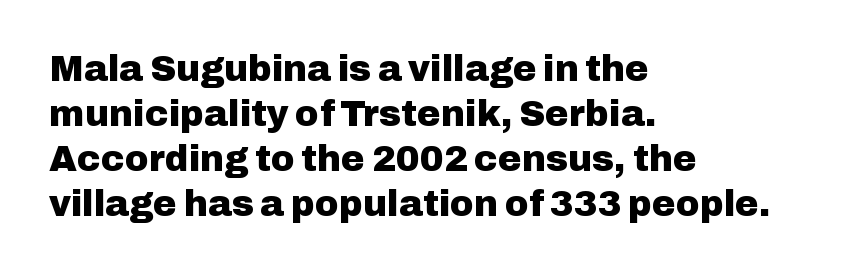
The image shows 36 px heavy sans-serif type, upright; set left-aligned, normal line spacing (1.25x), normal letter spacing, not underlined; low stroke contrast and a medium x-height.
